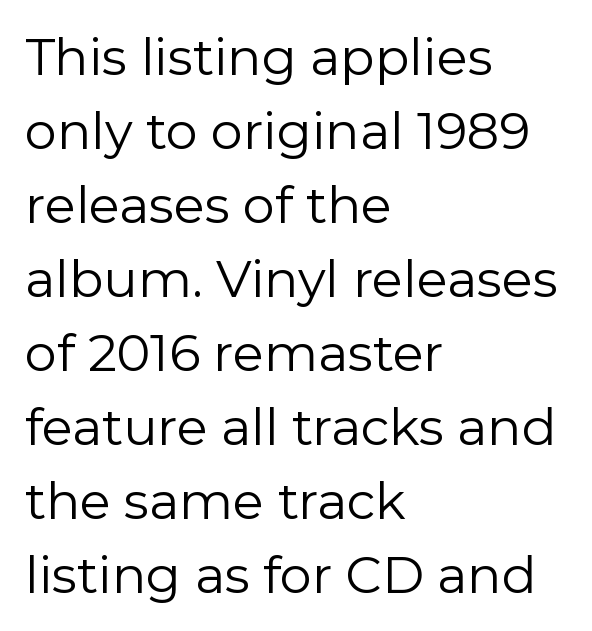
If you drew a line through each stem, it would be perfectly vertical. Heft: none added — not bold. This sample uses a sans-serif face. Evenly set lines give the paragraph a standard silhouette. Each row of text sits above clean, open space.
